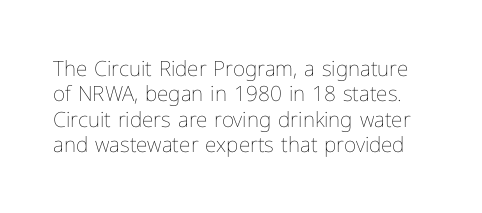
The image shows 21 px text type, upright; set line spacing 1.21x, normal letter spacing, not underlined.
